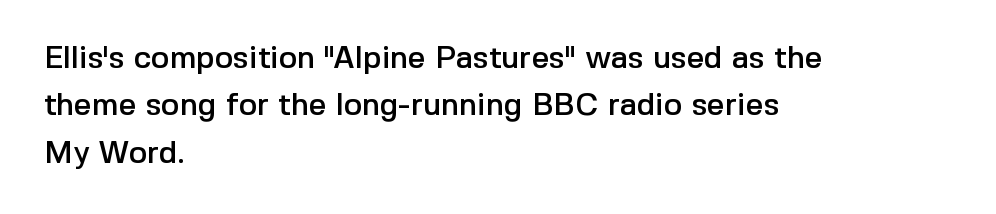
The image shows 31 px sans-serif type, upright; set left-aligned, normal line spacing (1.53x), normal letter spacing, not underlined; a medium x-height.
